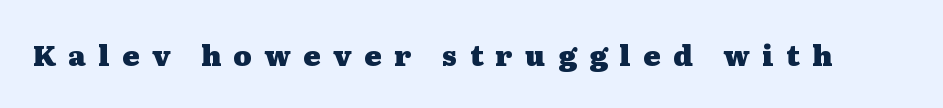
{"serif": "yes", "italic": "no", "bold": "yes", "weight": "heavy", "width": "wide", "stroke_contrast": "medium", "x_height": "medium", "monospaced": "no", "underline": "no", "letter_spacing": "wide", "letter_spacing_em": 0.45, "glyph_px": 28}
